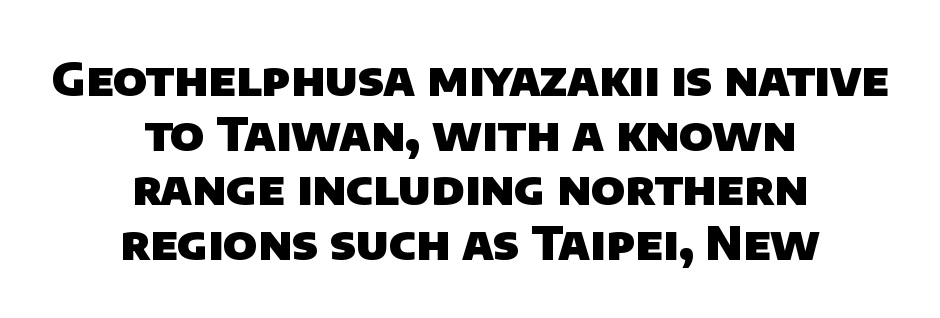
Q: Is the text bold? A: Yes.
Q: Is the typeface a serif or a sans-serif typeface? A: Sans-serif.
Q: Is the text underlined? A: No.
Q: How is the paragraph aligned? A: Centered.
Q: Is the spacing between letters normal or unusually wide? A: Normal.
Q: Width (condensed, normal, or wide)? A: Normal.
Q: Stroke contrast? A: Low.
Q: x-height? A: Large.
Q: Monospaced? A: No.
